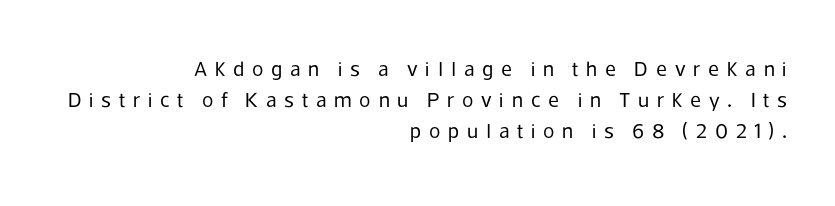
It's the straight-up-and-down kind of type. Is there much room between lines? A standard amount, neither cramped nor airy. Leftover space on each line is placed entirely before the opening word. Short note: letters widely spaced.
